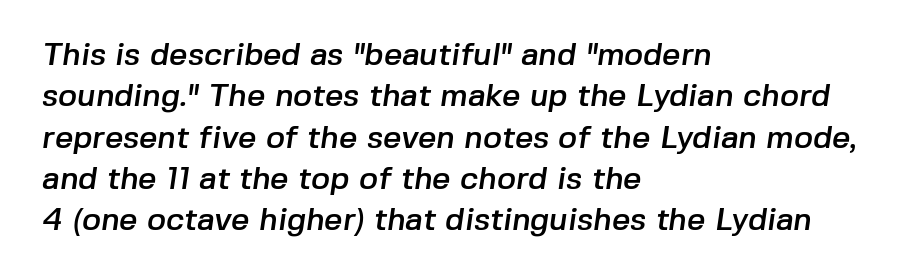
{"serif": "no", "width": "normal", "stroke_contrast": "low", "x_height": "medium", "monospaced": "no", "underline": "no", "align": "left", "line_spacing": "normal", "line_spacing_ratio": 1.29, "letter_spacing": "normal", "letter_spacing_em": 0.0, "glyph_px": 32}
